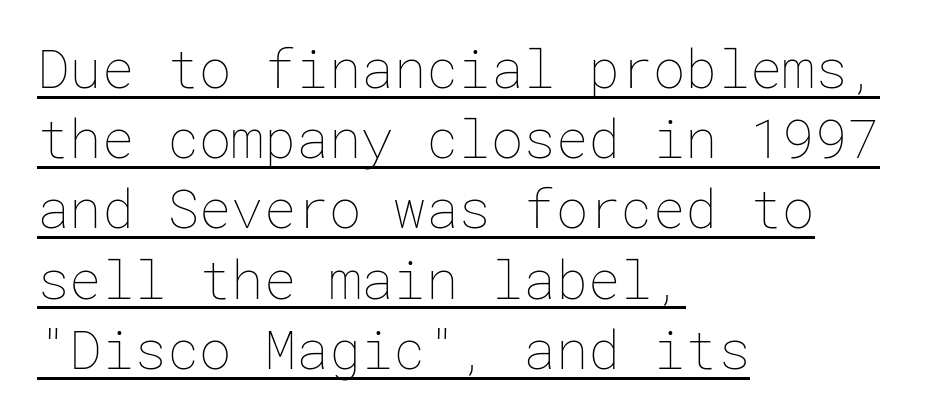
{"italic": "no", "bold": "no", "weight": "thin", "width": "normal", "stroke_contrast": "low", "x_height": "medium", "underline": "yes", "align": "left", "line_spacing": "normal", "line_spacing_ratio": 1.3, "letter_spacing": "normal", "letter_spacing_em": 0.0, "glyph_px": 54}
